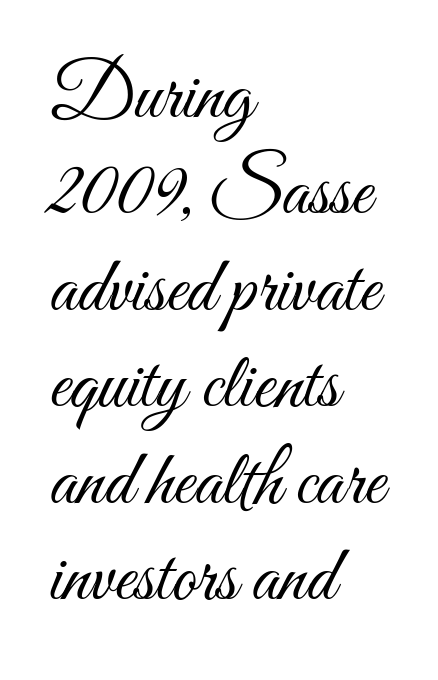
{"bold": "no", "weight": "light", "width": "condensed", "stroke_contrast": "medium", "x_height": "small", "monospaced": "no", "underline": "no", "align": "left", "line_spacing_ratio": 1.22, "letter_spacing": "normal", "letter_spacing_em": 0.0, "glyph_px": 79}
